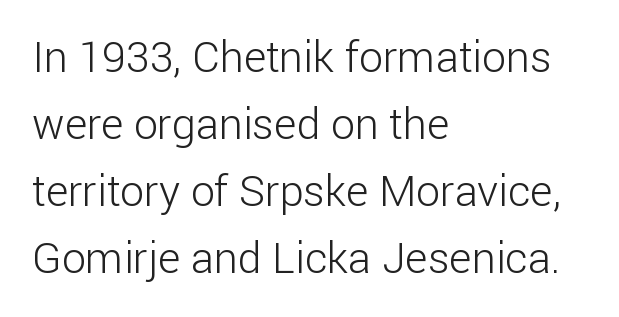
The image shows 43 px light sans-serif type, upright; set left-aligned, normal line spacing (1.56x), normal letter spacing, not underlined; low stroke contrast and a medium x-height.
